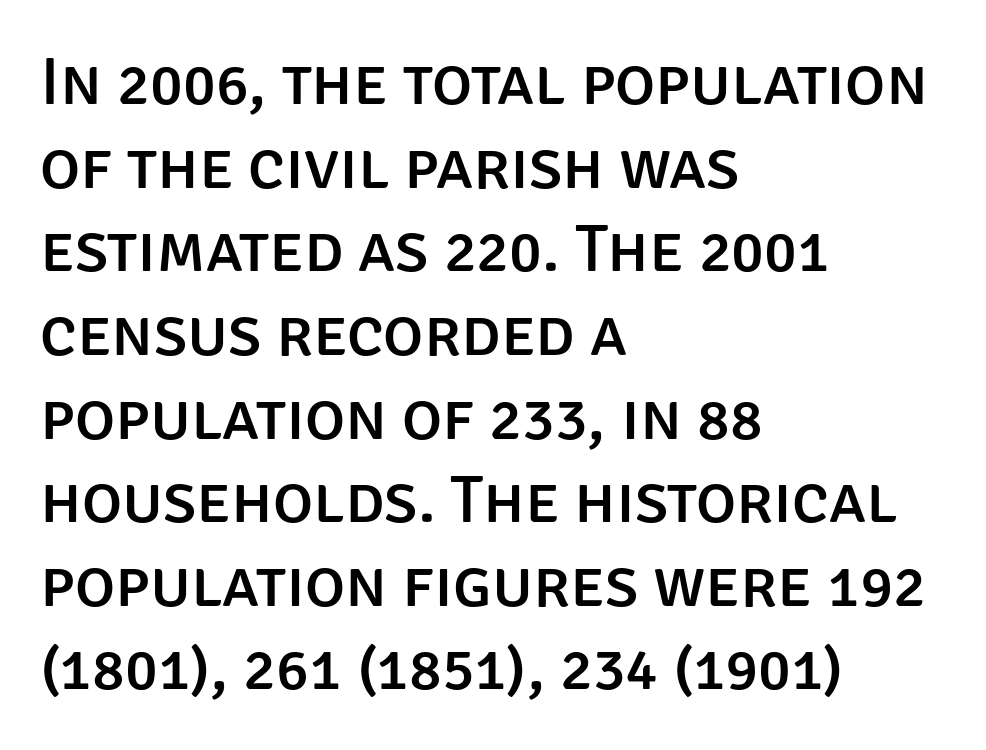
You could not count columns in this text — the font is proportionally spaced. Students, note that the glyphs here touch the page at normal intervals. Do the letters lean? They stand straight. Check where the strokes stop: nothing finishes them off — pure sans. This rendering features lettering with no underline. The paragraph has a hard left edge and a soft right edge.
